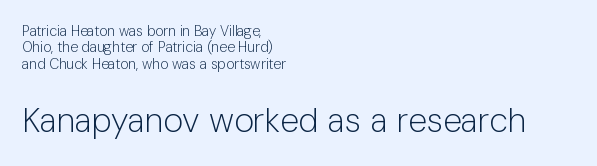
Q: Is the text bold? A: No.
Q: Is the text italic (slanted)? A: No, it is upright.
Q: Is the typeface a serif or a sans-serif typeface? A: Sans-serif.
Q: Is the text underlined? A: No.
Q: How is the paragraph aligned? A: Left-aligned.
Q: Is the spacing between letters normal or unusually wide? A: Normal.
Q: Which block of text is set in a larger size, the first (top) or the second (bottom)? A: The second (bottom) one.
Q: Width (condensed, normal, or wide)? A: Normal.
Q: Stroke contrast? A: Low.
Q: x-height? A: Medium.
Q: Monospaced? A: No.
